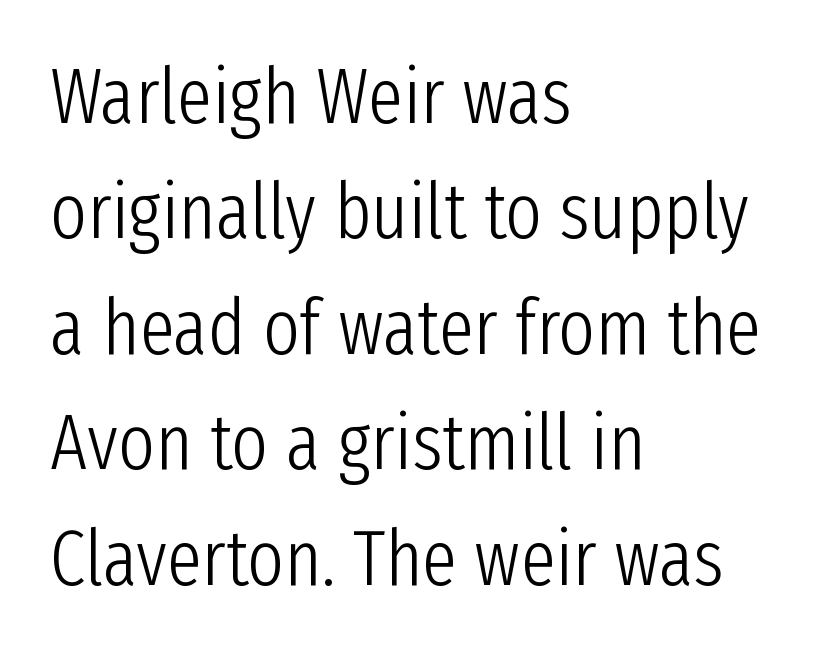
{"serif": "no", "italic": "no", "bold": "no", "weight": "light", "width": "condensed", "stroke_contrast": "low", "x_height": "medium", "monospaced": "no", "underline": "no", "align": "left", "line_spacing": "normal", "line_spacing_ratio": 1.48, "letter_spacing": "normal", "letter_spacing_em": 0.0, "glyph_px": 78}
